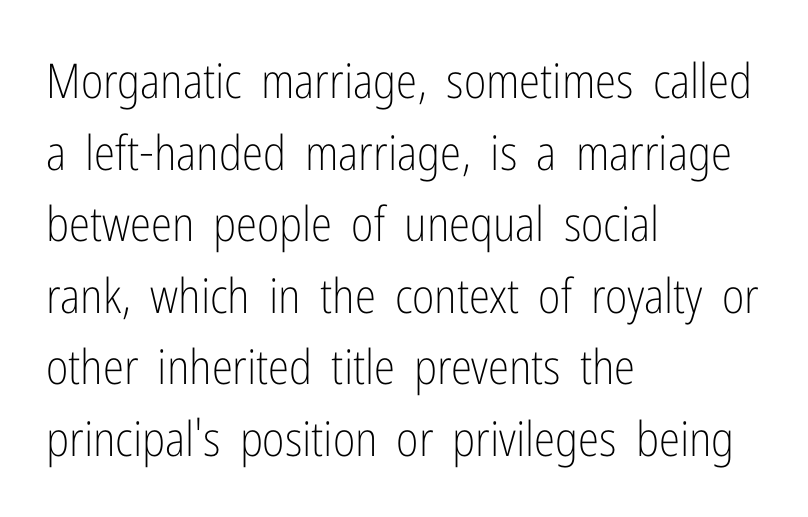
In terms of leading, this rendering sits right in the middle. The space beneath each line is pristine and unruled. The text block is weighted toward the left margin, trailing off unevenly rightward. Nope, not italic — everything's standing straight.
